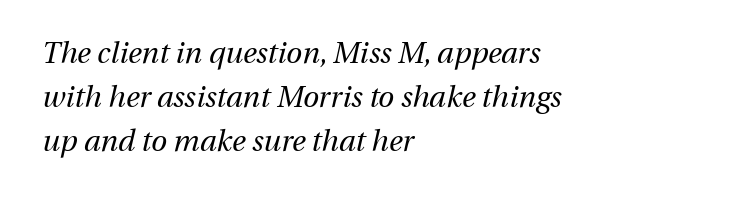
{"italic": "yes", "lean": "right", "slant_degrees": 13, "bold": "no", "weight": "regular", "width": "normal", "stroke_contrast": "medium", "x_height": "medium", "monospaced": "no", "underline": "no", "align": "left", "line_spacing": "normal", "line_spacing_ratio": 1.52, "letter_spacing": "normal", "letter_spacing_em": 0.0, "glyph_px": 29}
